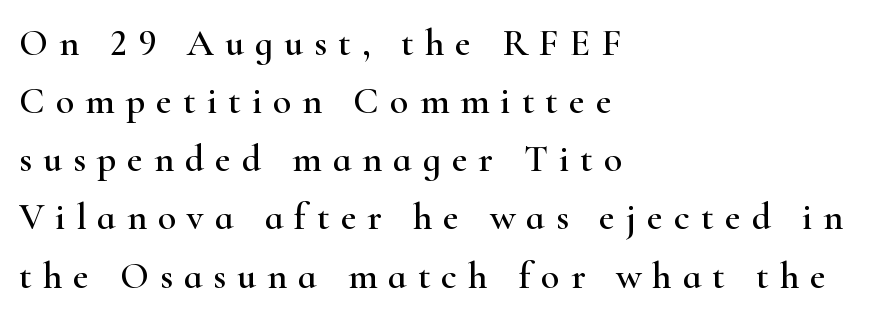
{"serif": "yes", "italic": "no", "width": "wide", "stroke_contrast": "high", "x_height": "small", "monospaced": "no", "underline": "no", "align": "left", "line_spacing": "normal", "line_spacing_ratio": 1.53, "letter_spacing": "wide", "letter_spacing_em": 0.29, "glyph_px": 38}
